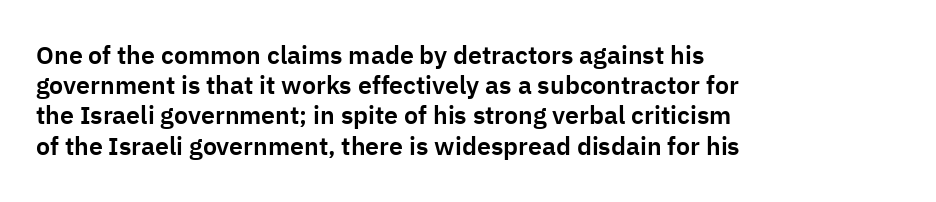
The image shows 25 px text type, upright; set left-aligned, line spacing 1.21x, normal letter spacing, not underlined.
